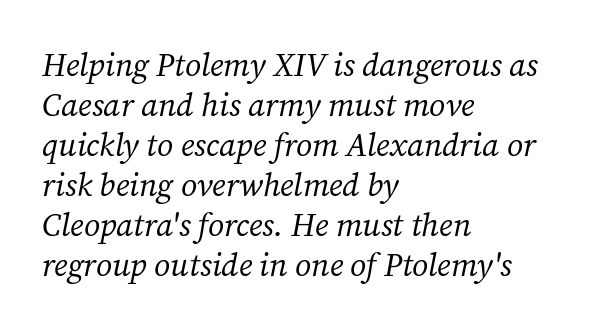
Compared with ordinary roman type, these characters are visibly tilted. Casual observation: everything's shoved over to the left. If you measured baseline to baseline, you'd find a middling distance. Default kerning and tracking; the words read as compact shapes.
